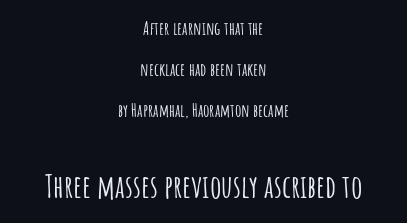
Q: Is the text italic (slanted)? A: No, it is upright.
Q: Is the typeface a serif or a sans-serif typeface? A: Sans-serif.
Q: Is the text underlined? A: No.
Q: How is the paragraph aligned? A: Centered.
Q: Is the spacing between letters normal or unusually wide? A: Normal.
Q: Is the spacing between lines tight, normal or loose? A: Loose.
Q: Which block of text is set in a larger size, the first (top) or the second (bottom)? A: The second (bottom) one.
Q: Width (condensed, normal, or wide)? A: Condensed.
Q: Stroke contrast? A: Low.
Q: x-height? A: Large.
Q: Monospaced? A: No.
